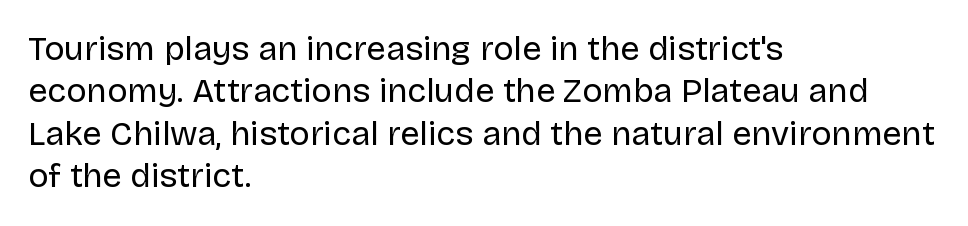
Q: Is the text bold? A: No.
Q: Is the text italic (slanted)? A: No, it is upright.
Q: Is the typeface a serif or a sans-serif typeface? A: Sans-serif.
Q: Is the text underlined? A: No.
Q: How is the paragraph aligned? A: Left-aligned.
Q: Is the spacing between letters normal or unusually wide? A: Normal.
Q: Is the spacing between lines tight, normal or loose? A: Normal.
Q: Width (condensed, normal, or wide)? A: Normal.
Q: Stroke contrast? A: Low.
Q: x-height? A: Large.
Q: Monospaced? A: No.
